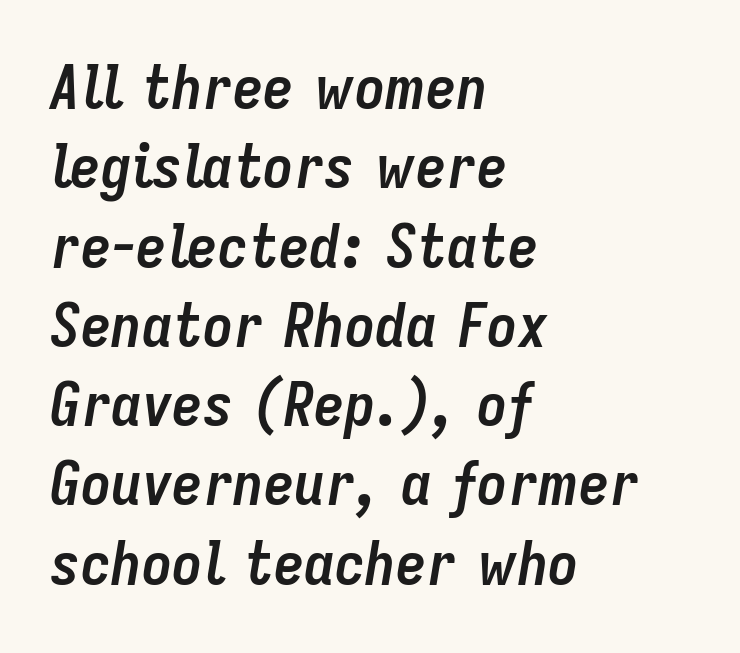
The image shows 61 px semibold, condensed type, italic (leaning right); set left-aligned, normal line spacing (1.3x), normal letter spacing, not underlined; low stroke contrast and a medium x-height.
